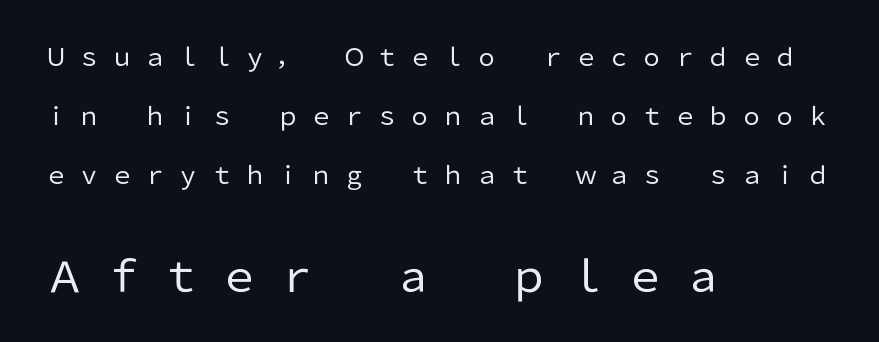
{"serif": "no", "italic": "no", "bold": "no", "weight": "regular", "width": "normal", "stroke_contrast": "low", "x_height": "medium", "monospaced": "no", "underline": "no", "align": "left", "line_spacing": "loose", "line_spacing_ratio": 2.46, "letter_spacing": "wide", "letter_spacing_em": 0.38, "larger_block": "second", "size_ratio": 1.75, "glyph_px": 42}
